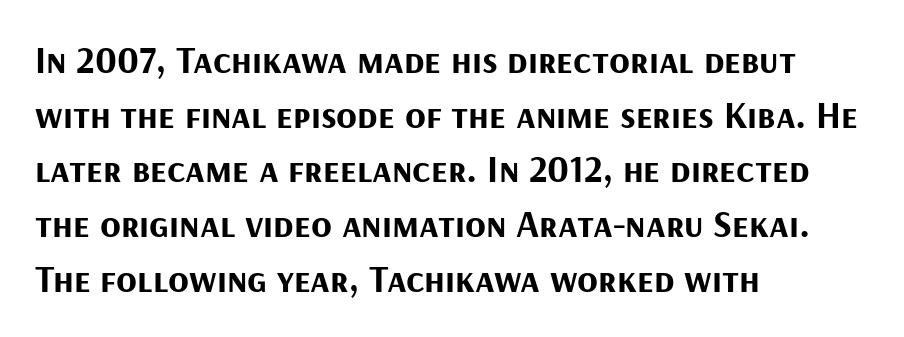
{"serif": "no", "italic": "no", "bold": "yes", "weight": "bold", "width": "normal", "stroke_contrast": "medium", "x_height": "medium", "monospaced": "no", "underline": "no", "align": "left", "line_spacing": "normal", "line_spacing_ratio": 1.44, "letter_spacing": "normal", "letter_spacing_em": 0.0, "glyph_px": 38}
